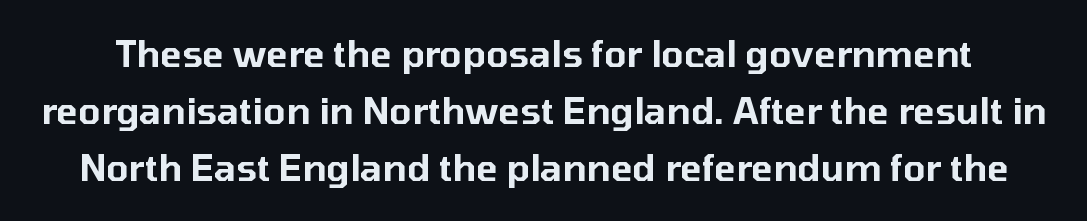
These lines are rendered in a variable-pitch font. What kind of face is this? One without serifs — a sans. The type is set solid horizontally, with unmodified tracking. The line-height multiplier appears to be the usual default.
